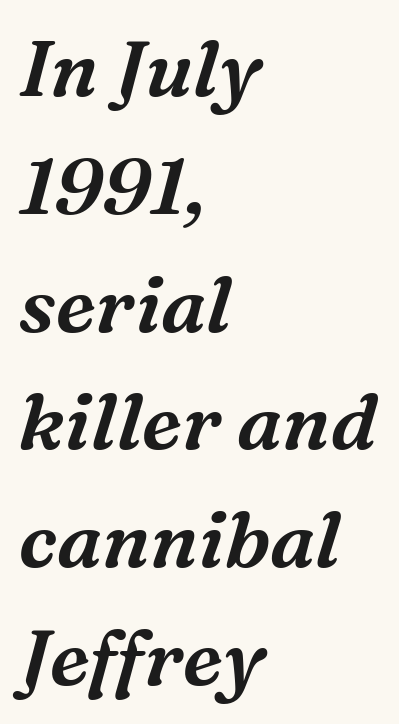
Beneath every word, the page is bare. Is this a sans? No — the strokes have serifs. You could call the tracking neutral — neither tight nor loose. If you drew a ruler down the left edge, every line would touch it. The passage shown stacks its lines at a standard gap. The font's italic variant was chosen for this text.
